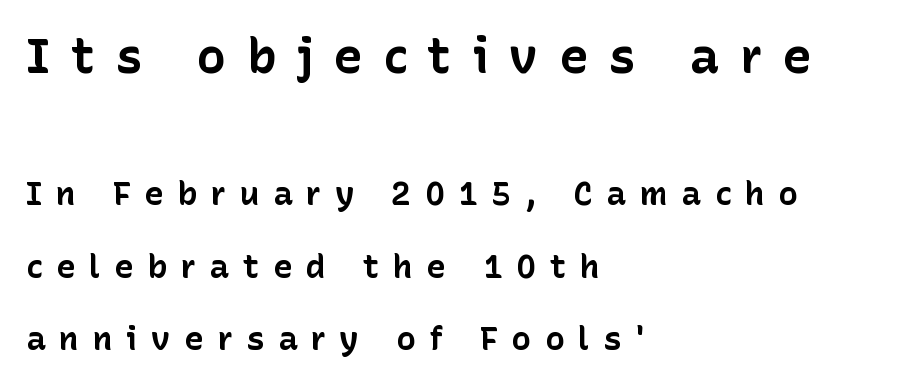
{"serif": "no", "italic": "no", "bold": "yes", "weight": "bold", "width": "normal", "stroke_contrast": "low", "x_height": "medium", "monospaced": "no", "underline": "no", "align": "left", "line_spacing": "loose", "line_spacing_ratio": 2.2, "letter_spacing": "wide", "letter_spacing_em": 0.41, "larger_block": "first", "size_ratio": 1.48, "glyph_px": 49}
